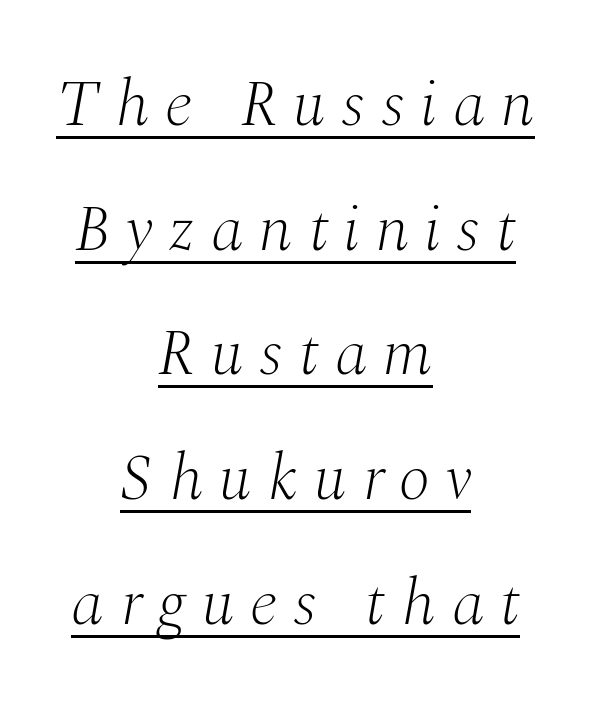
Q: Is the text bold? A: No.
Q: Is the text italic (slanted)? A: Yes, it leans right by about 10 degrees.
Q: Is the typeface a serif or a sans-serif typeface? A: Serif.
Q: Is the text underlined? A: Yes.
Q: How is the paragraph aligned? A: Centered.
Q: Is the spacing between letters normal or unusually wide? A: Unusually wide.
Q: Width (condensed, normal, or wide)? A: Normal.
Q: Stroke contrast? A: Medium.
Q: x-height? A: Medium.
Q: Monospaced? A: No.
